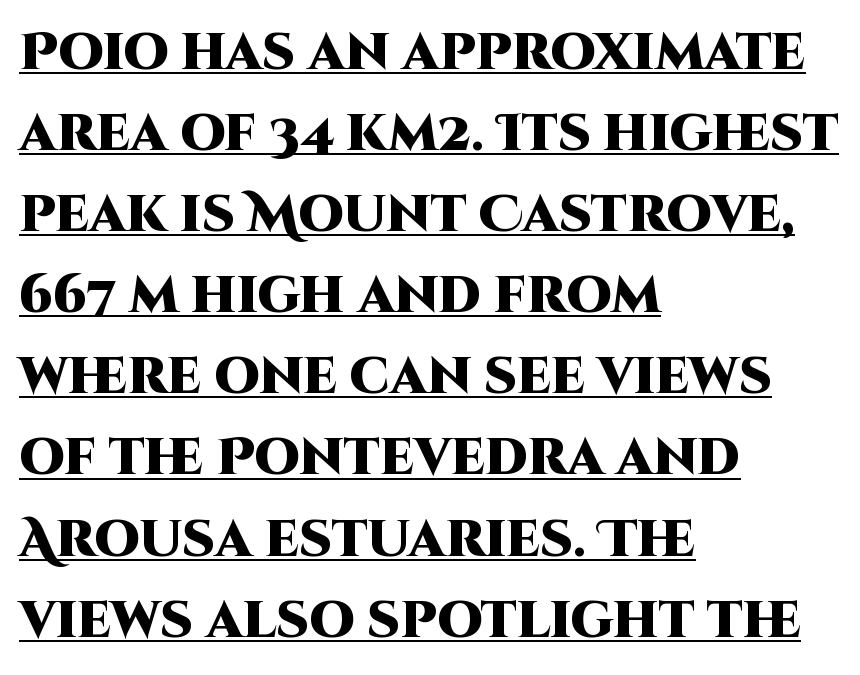
Notice how descenders clear the ascenders below comfortably — that's standard leading. These characters rest on top of a visible drawn line. The lettering stays uniformly vertical, giving the passage a roman look. This sample has the flowing, uneven cadence of proportional lettering.
